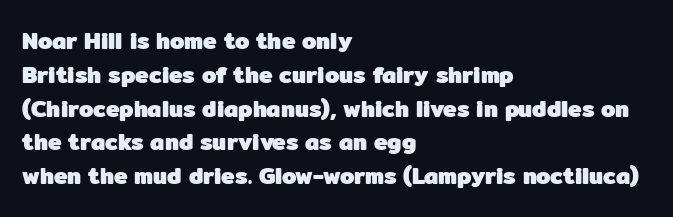
Bold? Absolutely — the strokes are thick and heavy. The setting favours the left margin, as ordinary paragraphs usually do. The font's upright variant was chosen for this text. A bare baseline throughout the passage. Vertical spacing — default.
